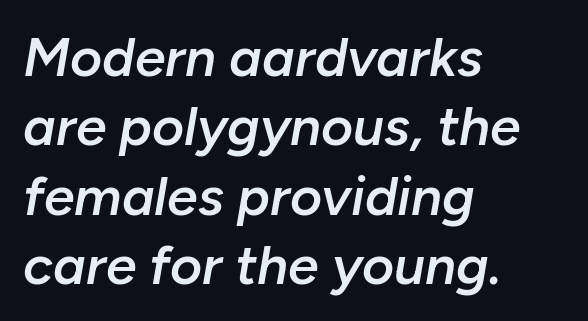
{"italic": "yes", "lean": "right", "slant_degrees": 10, "bold": "semi", "weight": "semibold", "width": "normal", "stroke_contrast": "low", "x_height": "medium", "monospaced": "no", "underline": "no", "align": "left", "line_spacing": "normal", "line_spacing_ratio": 1.26, "letter_spacing": "normal", "letter_spacing_em": 0.0, "glyph_px": 55}
